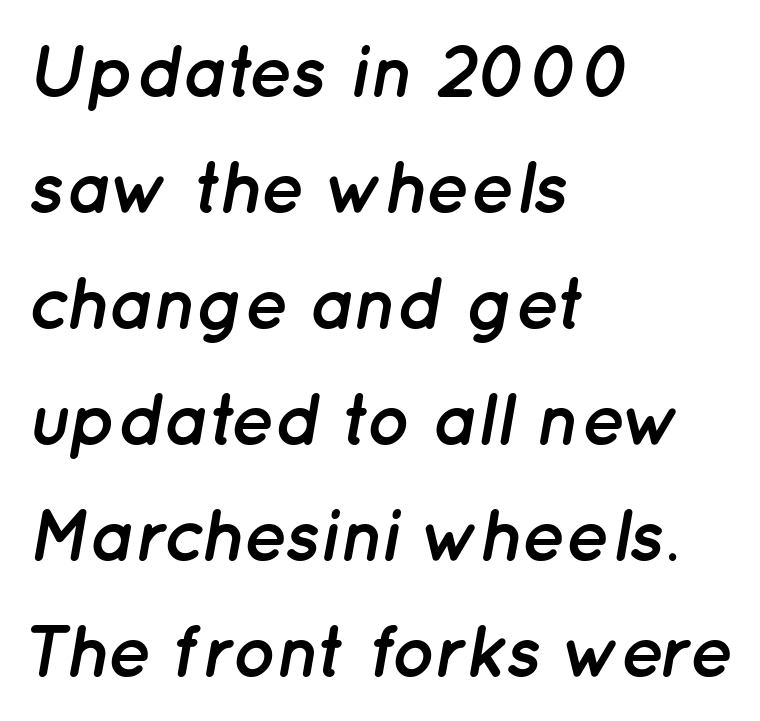
The letters advance in unequal steps, a hallmark of proportional type. This is heavy type, rendered in bold. The face used here is rendered with its standard letterfit. Which margin do the lines hug? The left one — the right edge is uneven.
